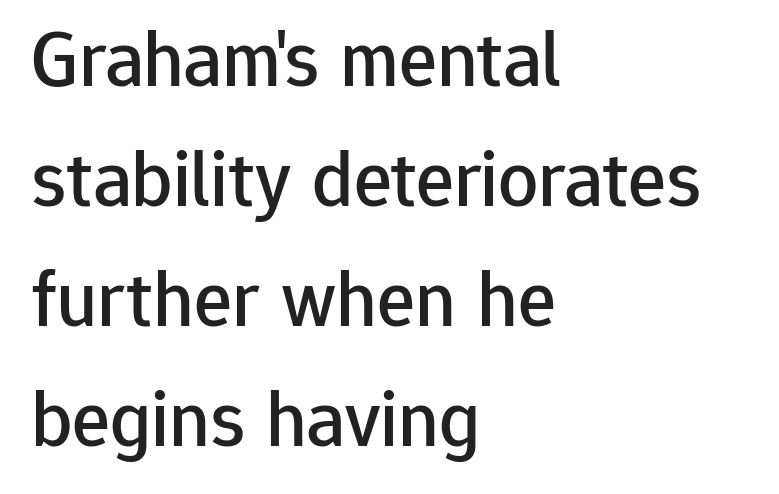
To sum up the face: it is a sans, with no serifs. Plain, unruled lines of type. The rows are spaced the way most documents space them. The letters stand straight up with perfectly vertical stems. A student would call this left alignment; a typographer would say flush left, rag right. Here the glyphs are tracked normally, forming tight word shapes.
